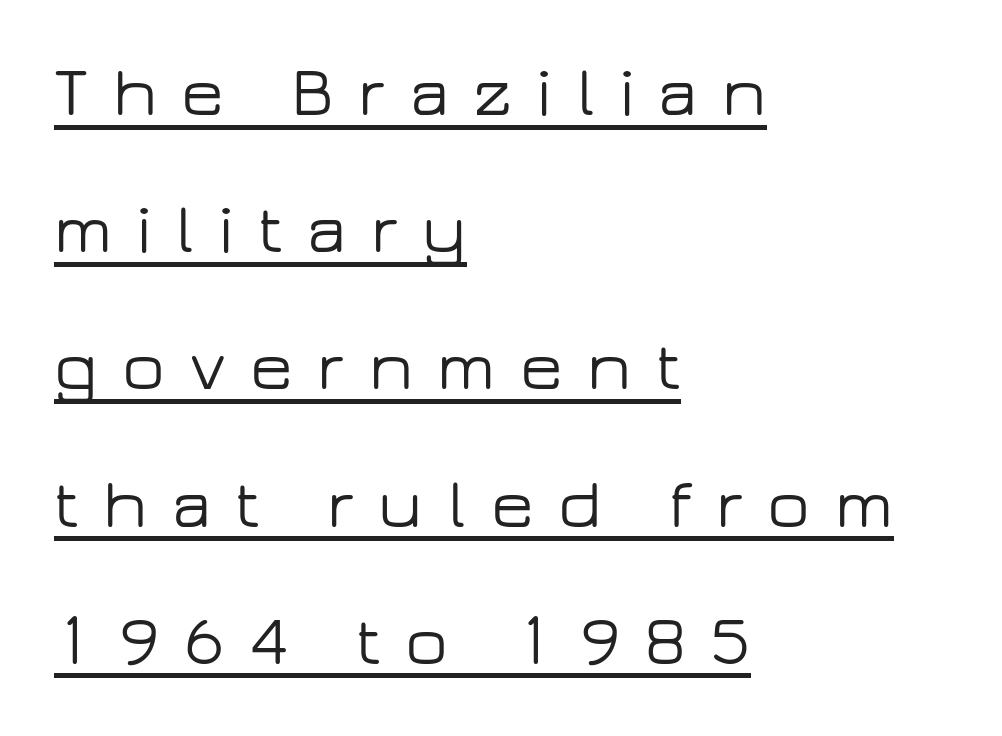
Horizontally, the lines are justified to the leading edge only. Looks like regular typesetting: each glyph gets only the width it needs. Is there much room between lines? Yes — plenty of vertical air separates them. Posture: straight, roman, zero tilt.
